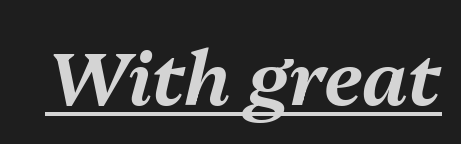
Spacing verdict: proportional, widths tailored to each character. Style check: oblique. Check the space under the baseline: a stroke is drawn there. What stands out about the letter spacing? Nothing — it is the standard amount.
